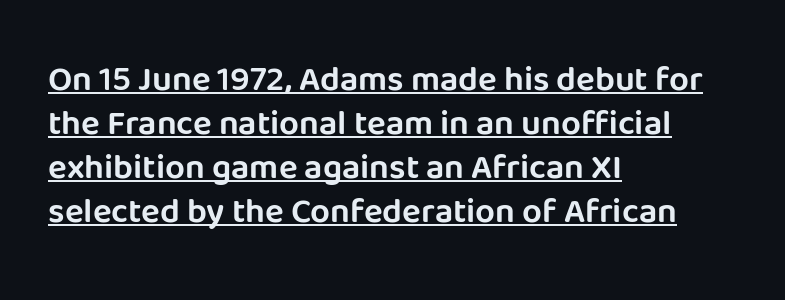
{"serif": "no", "italic": "no", "width": "normal", "stroke_contrast": "low", "x_height": "large", "monospaced": "no", "underline": "yes", "align": "left", "line_spacing": "normal", "line_spacing_ratio": 1.26, "letter_spacing": "normal", "letter_spacing_em": 0.0, "glyph_px": 35}
